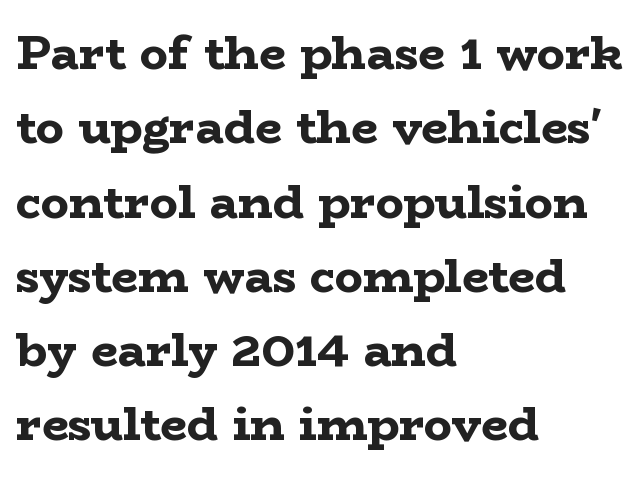
Q: Is the text bold? A: Yes.
Q: Is the text italic (slanted)? A: No, it is upright.
Q: Is the typeface a serif or a sans-serif typeface? A: Serif.
Q: Is the text underlined? A: No.
Q: How is the paragraph aligned? A: Left-aligned.
Q: Is the spacing between letters normal or unusually wide? A: Normal.
Q: Is the spacing between lines tight, normal or loose? A: Normal.
Q: Width (condensed, normal, or wide)? A: Wide.
Q: Stroke contrast? A: Low.
Q: x-height? A: Medium.
Q: Monospaced? A: No.
